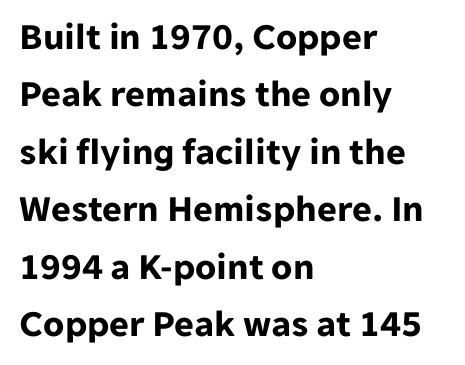
Q: Is the text bold? A: Yes.
Q: Is the text italic (slanted)? A: No, it is upright.
Q: Is the typeface a serif or a sans-serif typeface? A: Sans-serif.
Q: Is the text underlined? A: No.
Q: How is the paragraph aligned? A: Left-aligned.
Q: Is the spacing between letters normal or unusually wide? A: Normal.
Q: Is the spacing between lines tight, normal or loose? A: Normal.
Q: Width (condensed, normal, or wide)? A: Normal.
Q: Stroke contrast? A: Low.
Q: x-height? A: Medium.
Q: Monospaced? A: No.
